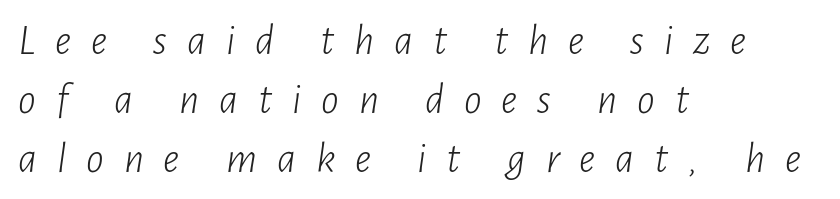
The image shows 44 px light, condensed type, italic (leaning right); set left-aligned, normal line spacing (1.34x), unusually wide letter spacing (+0.45 em), not underlined; low stroke contrast and a medium x-height.
